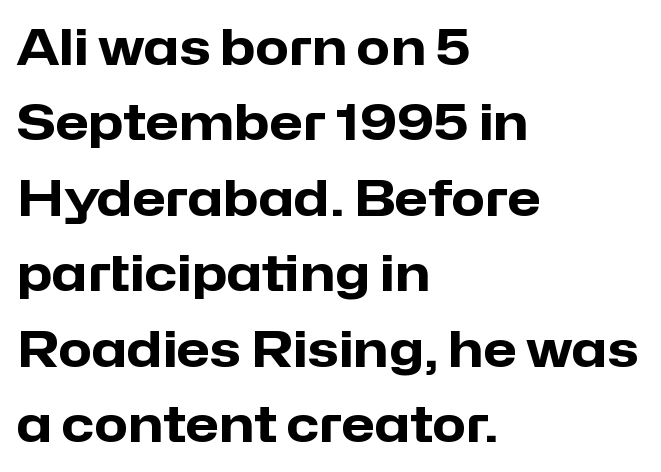
Unlike italic type, these characters show no tilt at all. Whoever set this chose a conventional vertical rhythm. The space directly below the letters is spotless. Character widths vary here, with narrow letters taking less room than wide ones. Every row of glyphs begins at an identical x-position on the left. Stroke thickness is high; the sample reads as a true bold.
